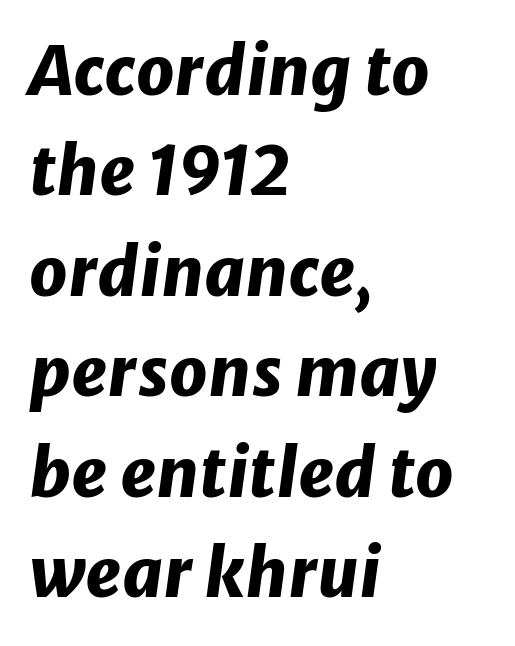
{"italic": "yes", "lean": "right", "slant_degrees": 8, "bold": "yes", "weight": "heavy", "width": "normal", "stroke_contrast": "low", "x_height": "medium", "monospaced": "no", "underline": "no", "align": "left", "line_spacing": "normal", "line_spacing_ratio": 1.5, "letter_spacing": "normal", "letter_spacing_em": 0.0, "glyph_px": 67}
